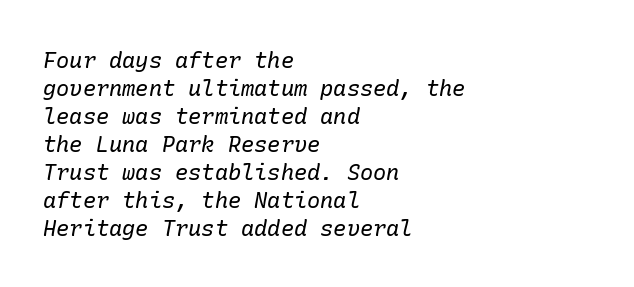
The image shows 22 px text type, italic (leaning right); set left-aligned, normal line spacing (1.27x), normal letter spacing, not underlined.
